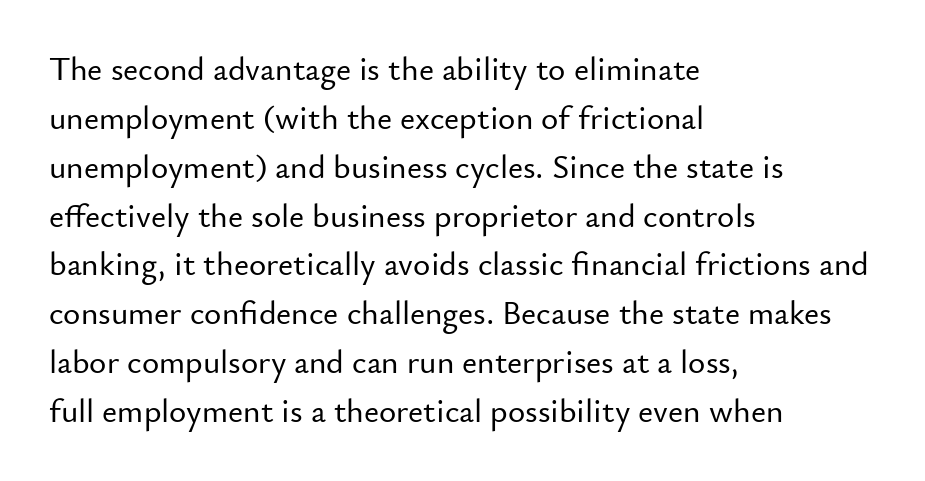
Each word holds together tightly as a unit, with standard inter-letter gaps. The face used here is proportionally spaced, like ordinary book or web type. The string is rendered with underlining switched off. Regular leading. Classification — sans serif. Left-aligned paragraph, ragged on the right.
